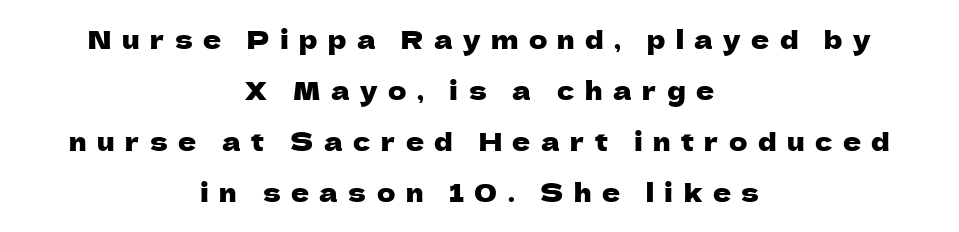
The image shows 25 px text type, upright; set centered, loose line spacing (2.04x), unusually wide letter spacing (+0.42 em), not underlined.
